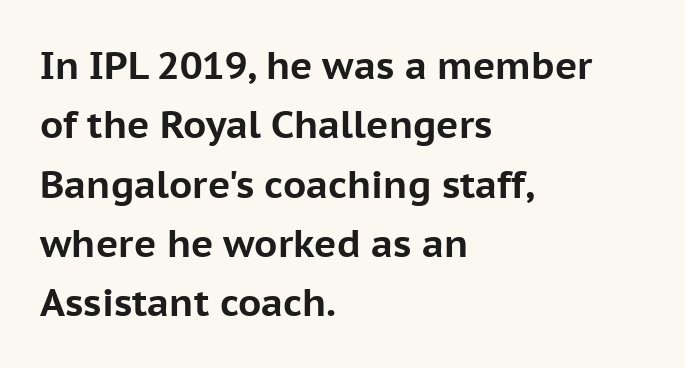
Q: Is the text bold? A: Yes.
Q: Is the text italic (slanted)? A: No, it is upright.
Q: Is the typeface a serif or a sans-serif typeface? A: Sans-serif.
Q: Is the text underlined? A: No.
Q: How is the paragraph aligned? A: Left-aligned.
Q: Is the spacing between letters normal or unusually wide? A: Normal.
Q: Is the spacing between lines tight, normal or loose? A: Normal.
Q: Width (condensed, normal, or wide)? A: Normal.
Q: Stroke contrast? A: Low.
Q: x-height? A: Medium.
Q: Monospaced? A: No.
